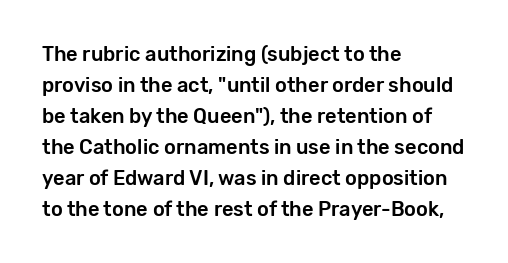
Q: Is the text italic (slanted)? A: No, it is upright.
Q: Is the text underlined? A: No.
Q: How is the paragraph aligned? A: Left-aligned.
Q: Is the spacing between letters normal or unusually wide? A: Normal.
Q: Is the spacing between lines tight, normal or loose? A: Normal.
